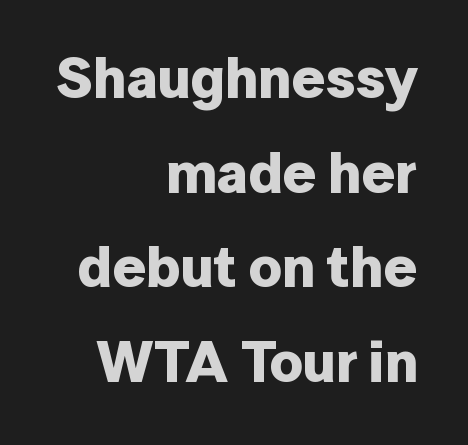
Do the characters align in a grid? No, the font is proportional. Does the copy run flush right? Yes — the right margin is perfectly even. Glyph-to-glyph distance matches everyday printed text. Does the weight exceed regular? Yes, all the way to bold. Is there any slant? The stems are plumb. The glyphs in this specimen are sans serif.
